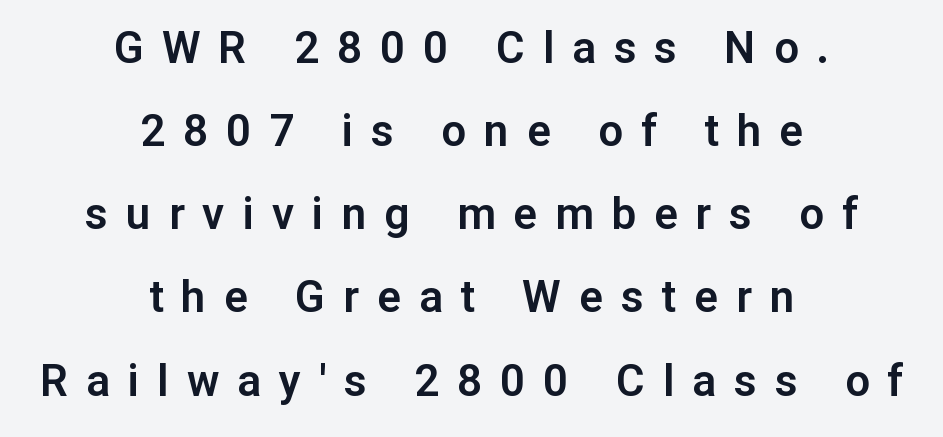
{"serif": "no", "italic": "no", "width": "normal", "stroke_contrast": "low", "x_height": "medium", "monospaced": "no", "underline": "no", "align": "center", "line_spacing_ratio": 1.89, "letter_spacing": "wide", "letter_spacing_em": 0.41, "glyph_px": 44}
